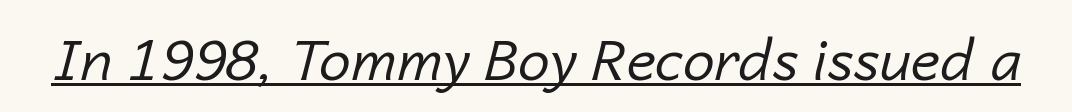
Caption: face not bold, strokes unweighted. A typesetter would call this proportional, since set widths differ per character. Posture: slanted. Short note: letters normally spaced. The string is rendered with underlining switched on.
